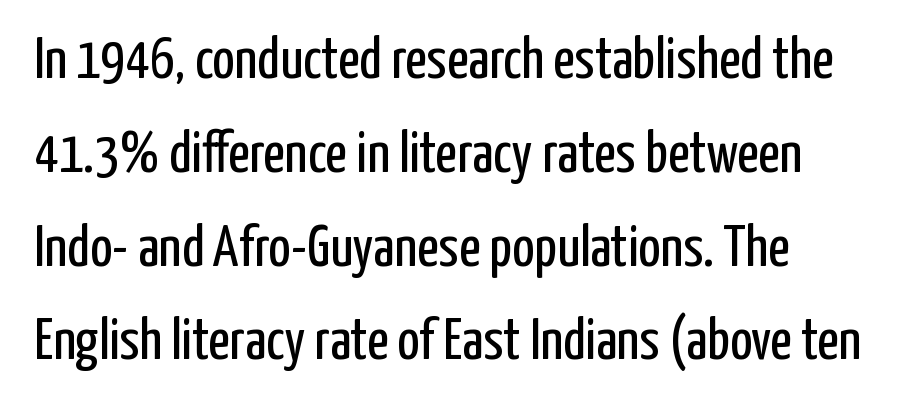
The image shows 59 px regular-weight, condensed sans-serif type, upright; set normal line spacing (1.59x), normal letter spacing, not underlined; low stroke contrast and a medium x-height.
